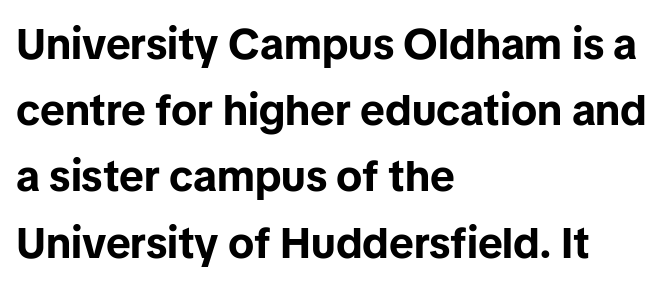
This sample uses plain, unmodified letter spacing. Short and long lines alike share a common starting point at left. Is the type bold? Yes — the strokes are clearly thick and heavy. If you measured baseline to baseline, you'd find a middling distance. Every character sits straight up, as roman type does. The words here are not underlined.
